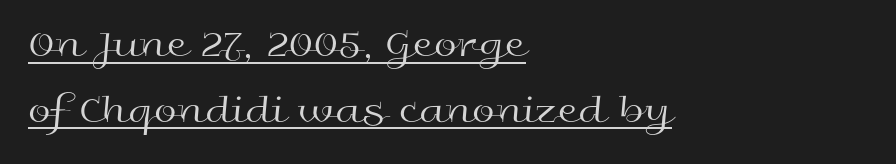
Alignment: flush left. Unlike italic type, these characters show no tilt at all. The face used here is proportionally spaced, like ordinary book or web type. Summary of weight: not heavy and not bold.
